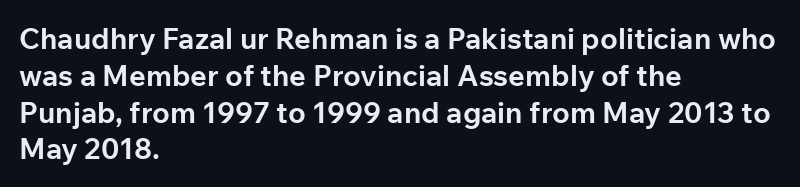
Q: Is the text bold? A: Yes.
Q: Is the text italic (slanted)? A: No, it is upright.
Q: Is the typeface a serif or a sans-serif typeface? A: Sans-serif.
Q: Is the text underlined? A: No.
Q: How is the paragraph aligned? A: Left-aligned.
Q: Is the spacing between letters normal or unusually wide? A: Normal.
Q: Is the spacing between lines tight, normal or loose? A: Normal.
Q: Width (condensed, normal, or wide)? A: Normal.
Q: Stroke contrast? A: Low.
Q: x-height? A: Medium.
Q: Monospaced? A: No.
